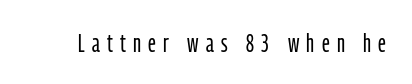
Q: Is the text bold? A: No.
Q: Is the text italic (slanted)? A: No, it is upright.
Q: Is the text underlined? A: No.
Q: Is the spacing between letters normal or unusually wide? A: Unusually wide.
